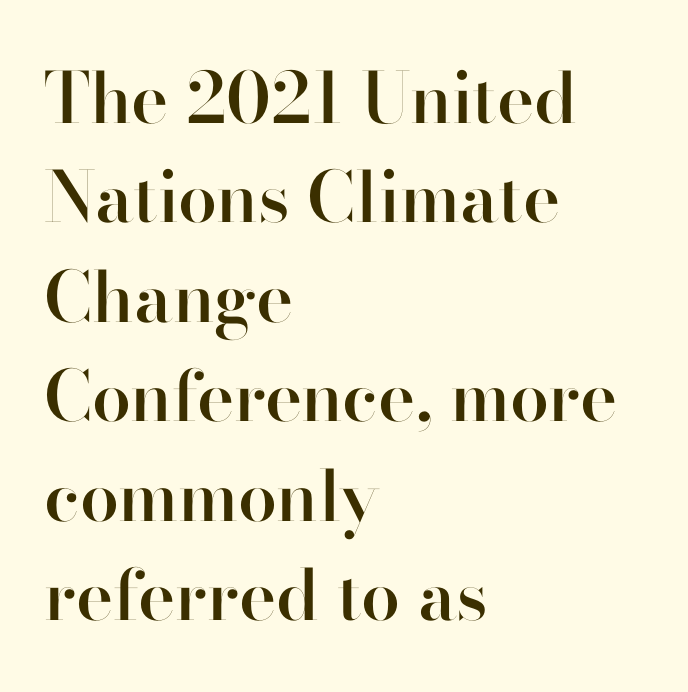
A typesetter would call this proportional, since set widths differ per character. This is the in-between weight designers call semibold or demi. Leftover space on each line is placed entirely after the last word. Letters rest on an invisible, unmarked baseline.
